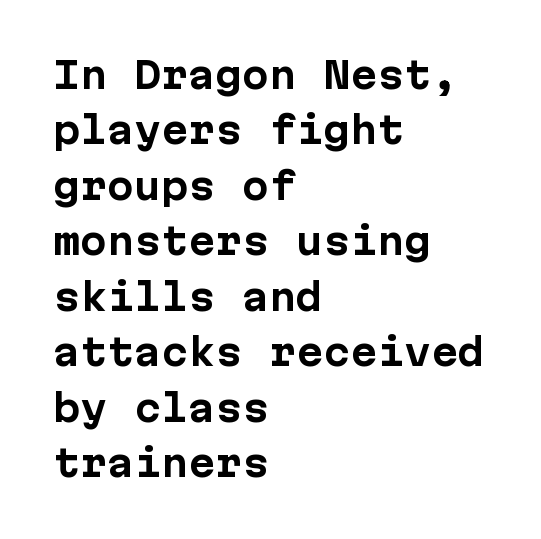
The image shows 36 px bold sans-serif type, upright, monospaced; set left-aligned, normal line spacing (1.54x), normal letter spacing, not underlined; low stroke contrast and a medium x-height.
